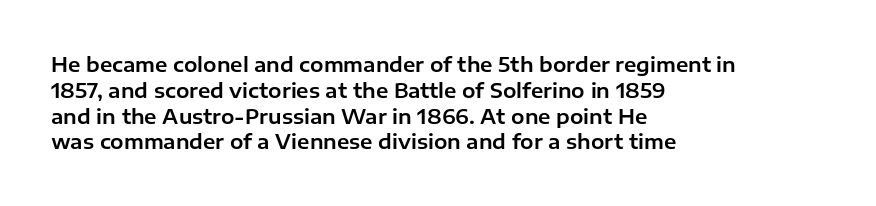
{"italic": "no", "underline": "no", "align": "left", "line_spacing": "normal", "line_spacing_ratio": 1.29, "letter_spacing": "normal", "letter_spacing_em": 0.0, "glyph_px": 20}
